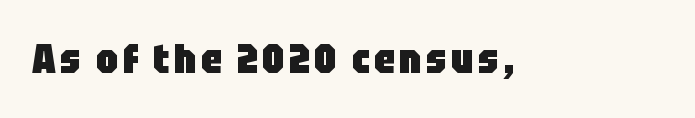
The image shows 41 px heavy, condensed sans-serif type, upright; set not underlined; low stroke contrast and a large x-height.
